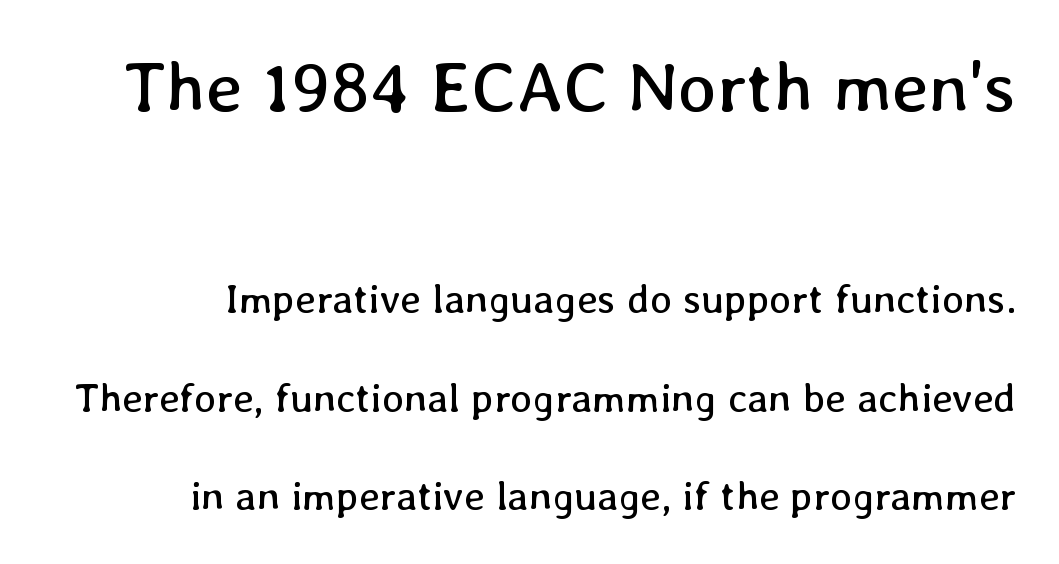
The passage is arranged like a letterhead date or caption credit — flush right. No heavy texture on the line: the type isn't bold. The lettering stays uniformly vertical, giving the passage a roman look. Block one is the big one; block two sits smaller underneath.
